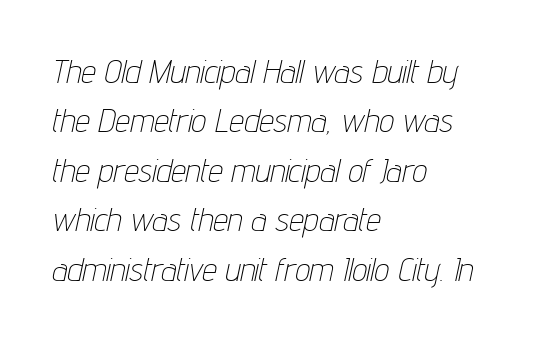
Quick note: interline space is typical. Think of a printed novel: that variable character pitch is what you see here. The zone under the glyphs is completely vacant. Designer's note — italics engaged. The strokes are not fattened; the text isn't bold.
